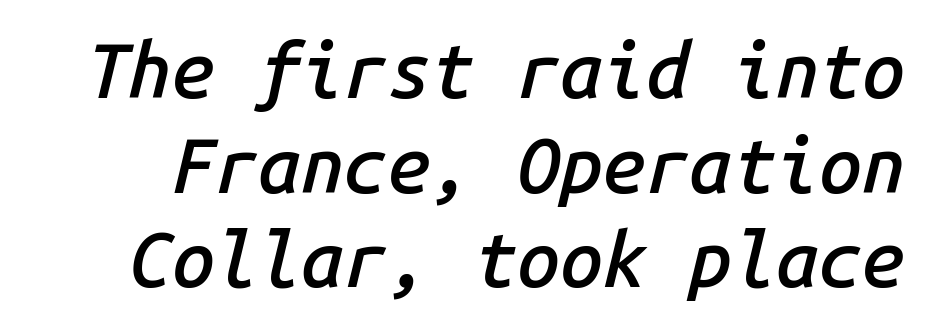
Looks like terminal output: every glyph gets an equal slot. A clean baseline with only descenders dipping below it. Characters are canted at an angle relative to the baseline's perpendicular. How heavy is the stroke? Medium-heavy — a semibold, shy of bold.
